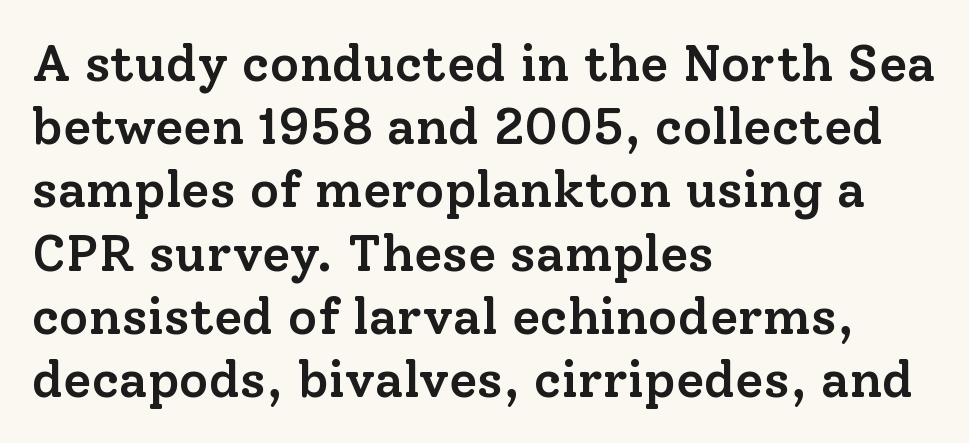
Q: Is the text bold? A: Semi-bold.
Q: Is the text italic (slanted)? A: No, it is upright.
Q: Is the typeface a serif or a sans-serif typeface? A: Serif.
Q: Is the text underlined? A: No.
Q: How is the paragraph aligned? A: Left-aligned.
Q: Is the spacing between letters normal or unusually wide? A: Normal.
Q: Width (condensed, normal, or wide)? A: Normal.
Q: Stroke contrast? A: Low.
Q: x-height? A: Medium.
Q: Monospaced? A: No.
